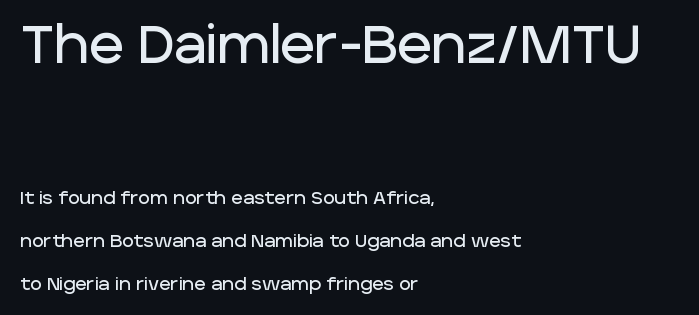
{"serif": "no", "italic": "no", "width": "normal", "stroke_contrast": "low", "x_height": "large", "monospaced": "no", "underline": "no", "align": "left", "line_spacing": "loose", "line_spacing_ratio": 2.39, "letter_spacing": "normal", "letter_spacing_em": 0.0, "larger_block": "first", "size_ratio": 2.94, "glyph_px": 53}
